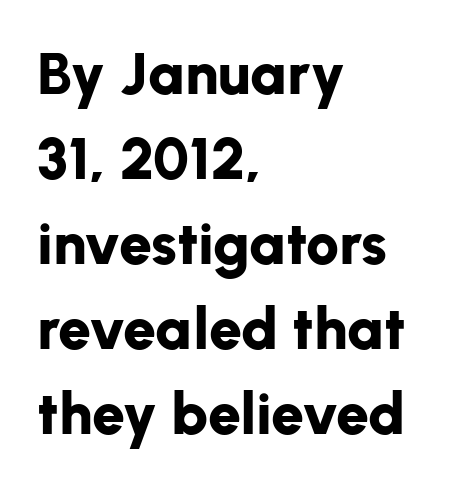
Q: Is the text bold? A: Yes.
Q: Is the text italic (slanted)? A: No, it is upright.
Q: Is the typeface a serif or a sans-serif typeface? A: Sans-serif.
Q: Is the text underlined? A: No.
Q: How is the paragraph aligned? A: Left-aligned.
Q: Is the spacing between letters normal or unusually wide? A: Normal.
Q: Is the spacing between lines tight, normal or loose? A: Normal.
Q: Width (condensed, normal, or wide)? A: Normal.
Q: Stroke contrast? A: Low.
Q: x-height? A: Medium.
Q: Monospaced? A: No.
